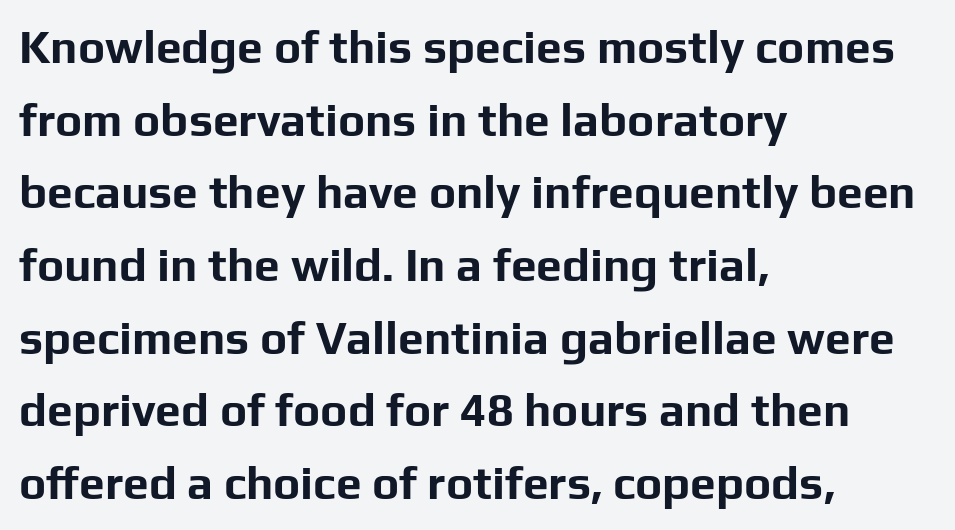
{"serif": "no", "italic": "no", "bold": "yes", "weight": "bold", "width": "normal", "stroke_contrast": "low", "x_height": "medium", "monospaced": "no", "underline": "no", "align": "left", "line_spacing": "normal", "line_spacing_ratio": 1.58, "letter_spacing": "normal", "letter_spacing_em": 0.0, "glyph_px": 46}
